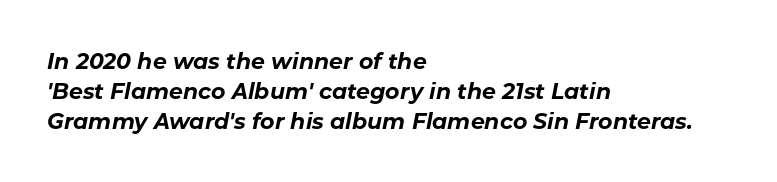
{"italic": "yes", "lean": "right", "slant_degrees": 11, "bold": "yes", "underline": "no", "align": "left", "line_spacing": "normal", "line_spacing_ratio": 1.36, "letter_spacing": "normal", "letter_spacing_em": 0.0, "glyph_px": 22}
